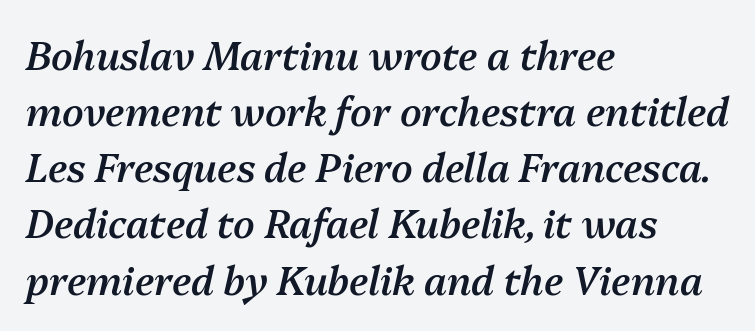
All the whitespace from short lines collects on the right. Typographic density is moderately raised because the face is semibold. Varying glyph widths throughout — classic text-font behaviour. The specimen omits any rule beneath the text block's lines. The letters are slanted; this is an italic face.
